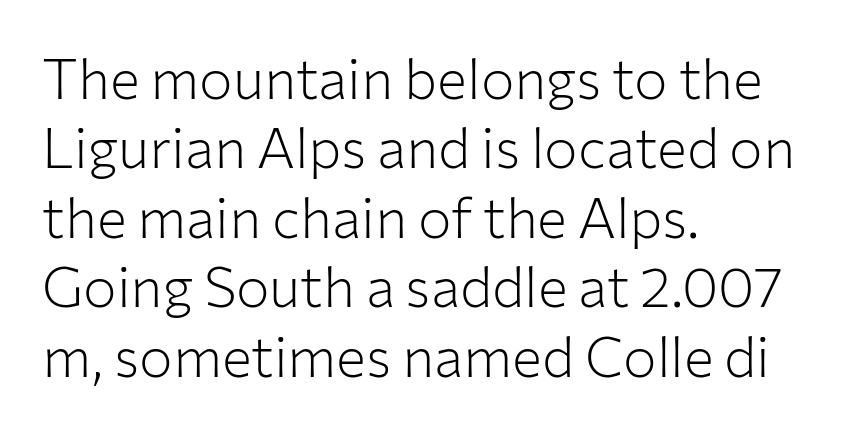
Weight: regular or lighter. Any mark beneath the type? The region is blank. Looks like regular typesetting: each glyph gets only the width it needs. Ascenders rise straight up at ninety degrees.
